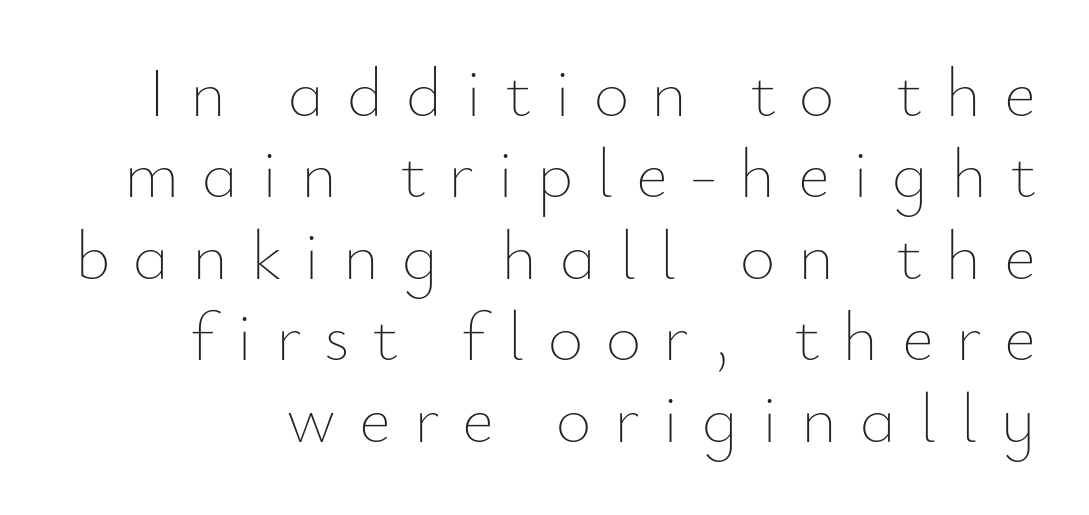
{"italic": "no", "bold": "no", "weight": "thin", "width": "normal", "stroke_contrast": "low", "x_height": "small", "monospaced": "no", "underline": "no", "line_spacing_ratio": 1.18, "letter_spacing": "wide", "letter_spacing_em": 0.33, "glyph_px": 69}
